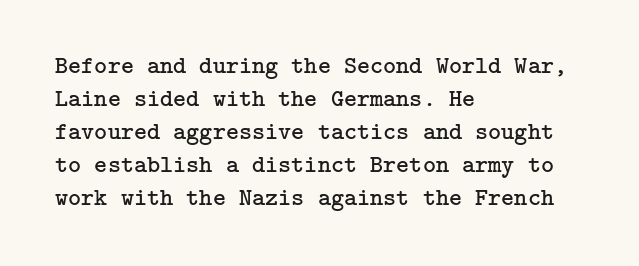
The setting favours the left margin, as ordinary paragraphs usually do. The letters stand upright; this is a roman face. Does the leading feel generous? No, just average. The passage shown has conventional tracking throughout. Each stroke keeps to a modest, everyday thickness or less.
